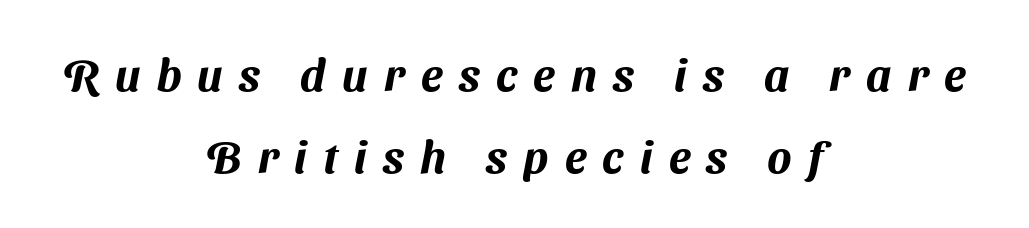
The image shows 45 px sans-serif type; set centered, line spacing 1.83x, unusually wide letter spacing (+0.36 em), not underlined; medium stroke contrast and a medium x-height.
